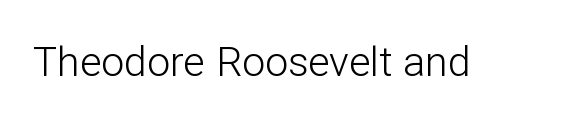
The image shows 41 px light sans-serif type, upright; set normal letter spacing, not underlined; low stroke contrast and a medium x-height.
